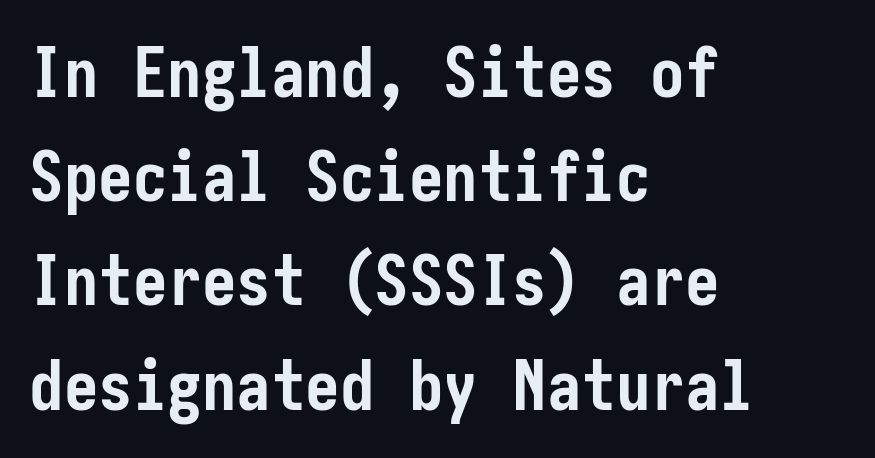
Weight: bold. Notice how the stems are strictly vertical — no italics here. The line-height multiplier appears to be the usual default. Does the type have serifs? No, each stem ends abruptly. Short note: letters normally spaced. Line starts are locked; line ends wander.
